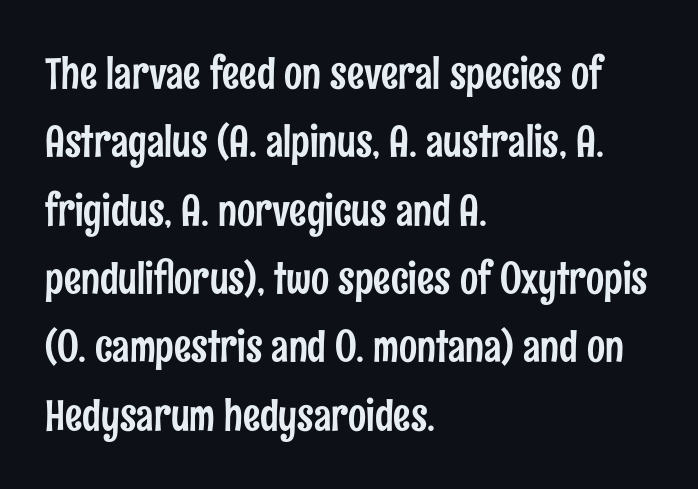
{"serif": "no", "italic": "no", "width": "condensed", "stroke_contrast": "low", "x_height": "medium", "monospaced": "no", "underline": "no", "align": "left", "line_spacing": "normal", "line_spacing_ratio": 1.59, "letter_spacing": "normal", "letter_spacing_em": 0.0, "glyph_px": 43}
